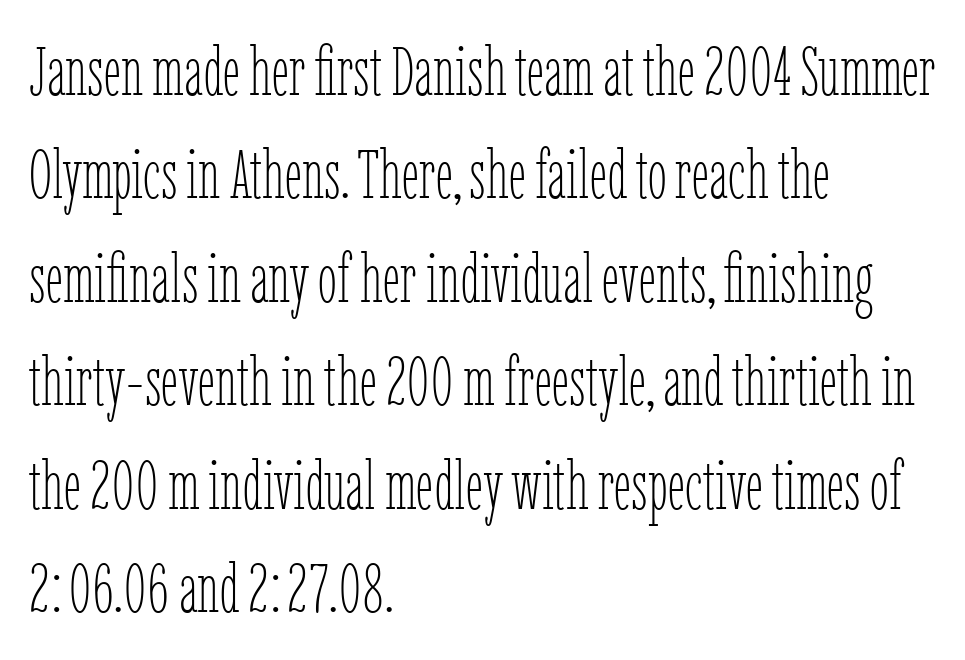
{"italic": "no", "bold": "no", "weight": "thin", "width": "condensed", "stroke_contrast": "low", "x_height": "medium", "monospaced": "no", "underline": "no", "align": "left", "line_spacing": "normal", "line_spacing_ratio": 1.5, "letter_spacing": "normal", "letter_spacing_em": 0.0, "glyph_px": 69}
